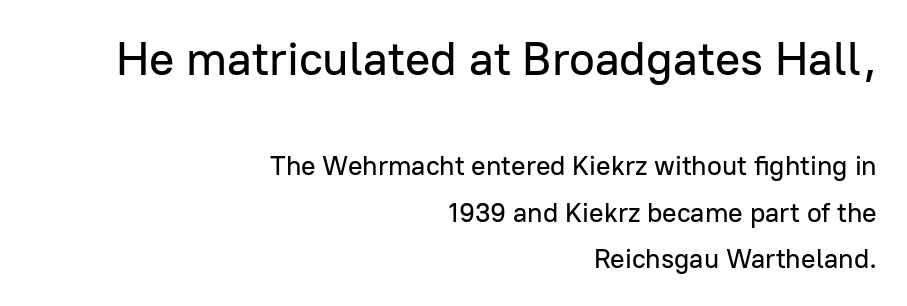
The image shows 47 px sans-serif type, upright; set right-aligned, line spacing 1.73x, normal letter spacing, not underlined; the first (top) block is 1.74x larger; low stroke contrast and a medium x-height.
